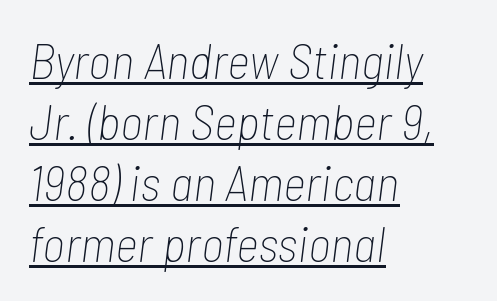
Q: Is the text bold? A: No.
Q: Is the text italic (slanted)? A: Yes, it leans right by about 7 degrees.
Q: Is the text underlined? A: Yes.
Q: How is the paragraph aligned? A: Left-aligned.
Q: Is the spacing between letters normal or unusually wide? A: Normal.
Q: Width (condensed, normal, or wide)? A: Condensed.
Q: Stroke contrast? A: Low.
Q: x-height? A: Medium.
Q: Monospaced? A: No.
